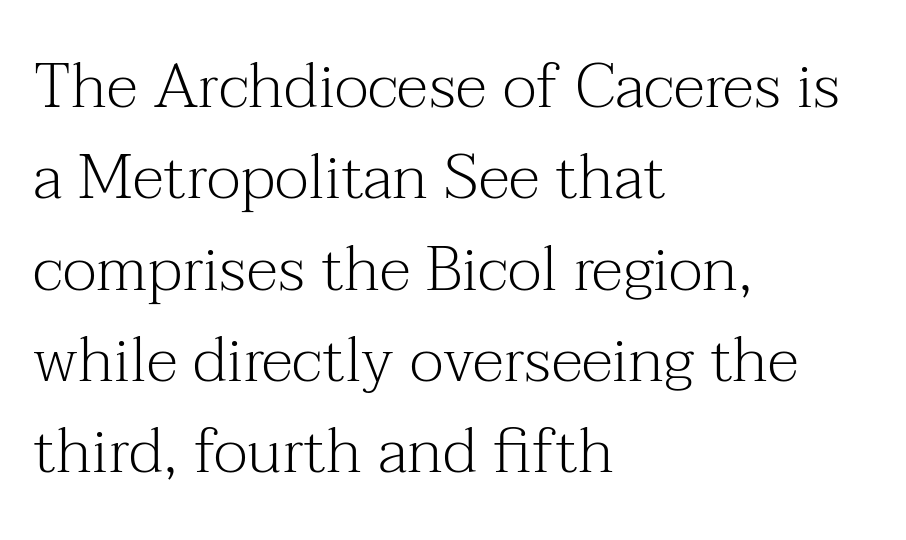
The image shows 63 px light serif type, upright; set left-aligned, normal line spacing (1.45x), normal letter spacing, not underlined; medium stroke contrast and a medium x-height.
